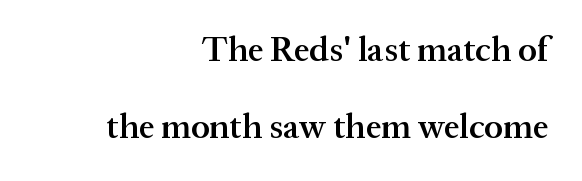
The image shows 35 px semibold serif type, upright; set right-aligned, loose line spacing (2.19x), normal letter spacing, not underlined; medium stroke contrast and a medium x-height.
